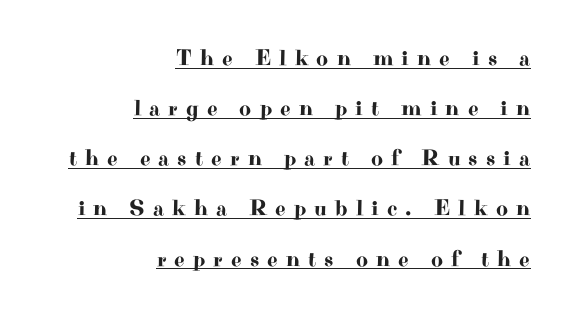
The image shows 23 px text type, upright; set right-aligned, loose line spacing (2.18x), unusually wide letter spacing (+0.35 em), underlined.
